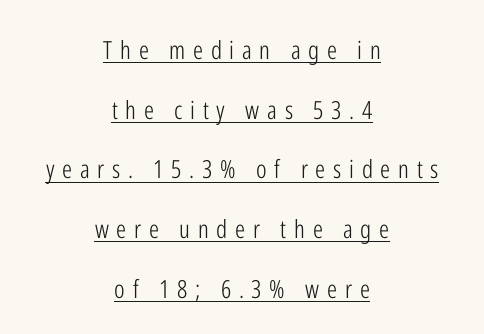
{"italic": "no", "bold": "no", "underline": "yes", "align": "center", "line_spacing": "loose", "line_spacing_ratio": 2.39, "letter_spacing": "wide", "letter_spacing_em": 0.31, "glyph_px": 25}
